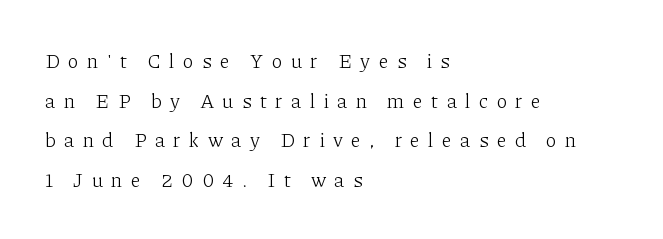
{"italic": "no", "bold": "no", "underline": "no", "align": "left", "line_spacing": "loose", "line_spacing_ratio": 1.98, "letter_spacing": "wide", "letter_spacing_em": 0.41, "glyph_px": 20}
